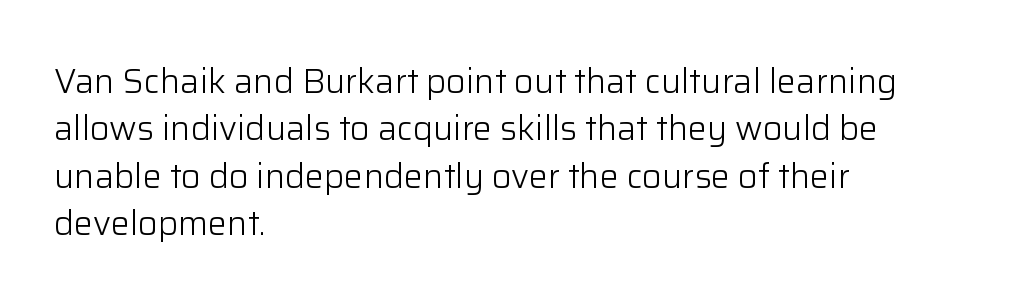
{"serif": "no", "italic": "no", "bold": "no", "weight": "light", "width": "normal", "stroke_contrast": "low", "x_height": "medium", "monospaced": "no", "underline": "no", "align": "left", "line_spacing": "normal", "line_spacing_ratio": 1.39, "letter_spacing": "normal", "letter_spacing_em": 0.0, "glyph_px": 34}
